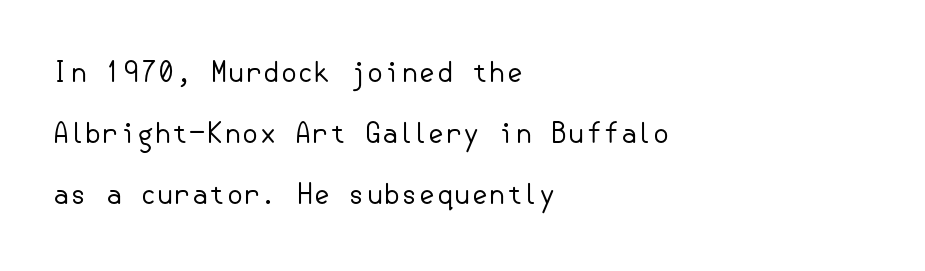
Q: Is the text bold? A: No.
Q: Is the text italic (slanted)? A: No, it is upright.
Q: Is the typeface a serif or a sans-serif typeface? A: Sans-serif.
Q: Is the text underlined? A: No.
Q: How is the paragraph aligned? A: Left-aligned.
Q: Is the spacing between letters normal or unusually wide? A: Normal.
Q: Is the spacing between lines tight, normal or loose? A: Loose.
Q: Width (condensed, normal, or wide)? A: Normal.
Q: Stroke contrast? A: Low.
Q: x-height? A: Small.
